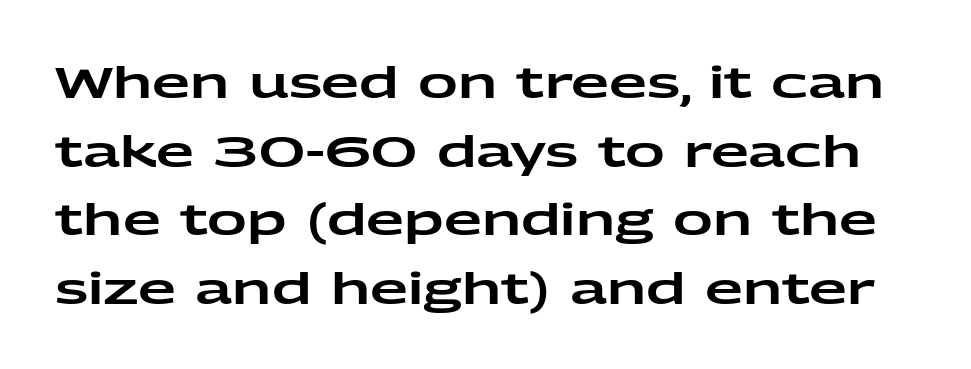
Q: Is the text italic (slanted)? A: No, it is upright.
Q: Is the typeface a serif or a sans-serif typeface? A: Sans-serif.
Q: Is the text underlined? A: No.
Q: Is the spacing between letters normal or unusually wide? A: Normal.
Q: Is the spacing between lines tight, normal or loose? A: Normal.
Q: Width (condensed, normal, or wide)? A: Wide.
Q: Stroke contrast? A: Low.
Q: x-height? A: Medium.
Q: Monospaced? A: No.
